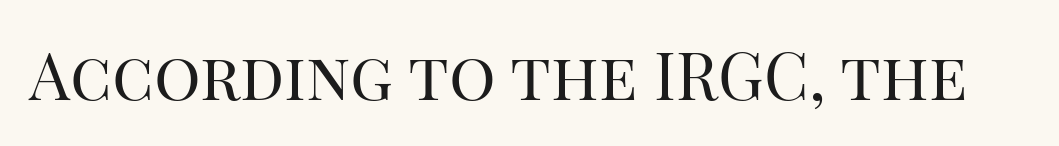
The image shows 65 px regular-weight serif type, upright; set normal letter spacing, not underlined; high stroke contrast and a large x-height.
